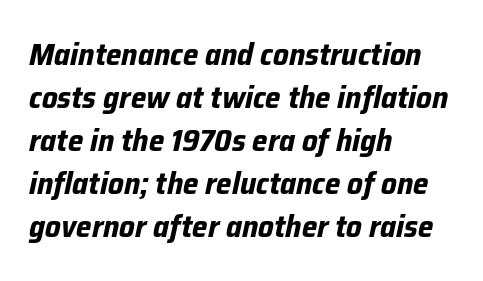
The image shows 31 px bold type, italic (leaning right); set left-aligned, normal line spacing (1.39x), normal letter spacing, not underlined; low stroke contrast and a medium x-height.
